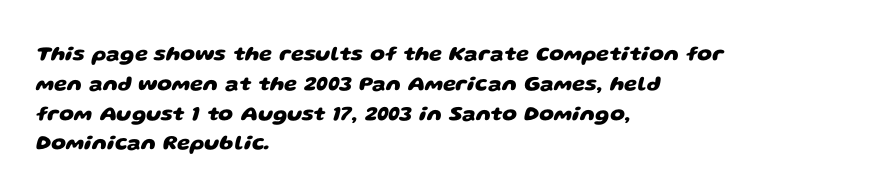
Q: Is the text bold? A: Yes.
Q: Is the text underlined? A: No.
Q: How is the paragraph aligned? A: Left-aligned.
Q: Is the spacing between letters normal or unusually wide? A: Normal.
Q: Is the spacing between lines tight, normal or loose? A: Normal.
